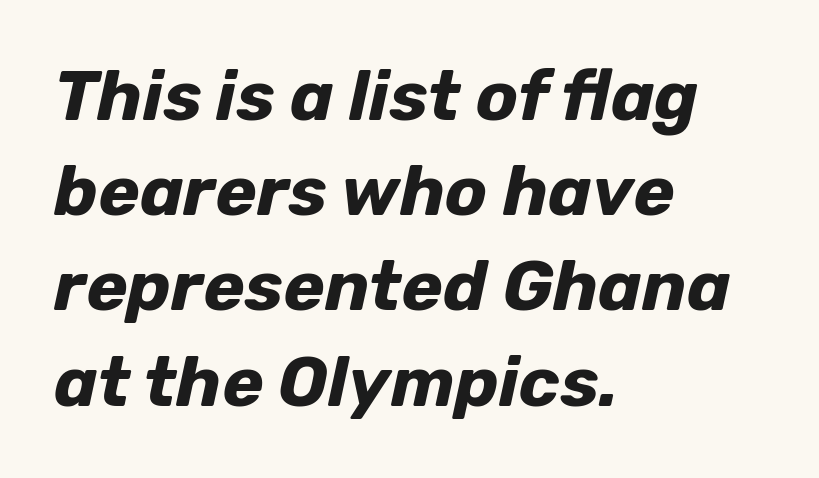
{"italic": "yes", "lean": "right", "slant_degrees": 12, "bold": "yes", "weight": "bold", "width": "normal", "stroke_contrast": "low", "x_height": "medium", "monospaced": "no", "underline": "no", "align": "left", "line_spacing": "normal", "line_spacing_ratio": 1.36, "letter_spacing": "normal", "letter_spacing_em": 0.0, "glyph_px": 70}
